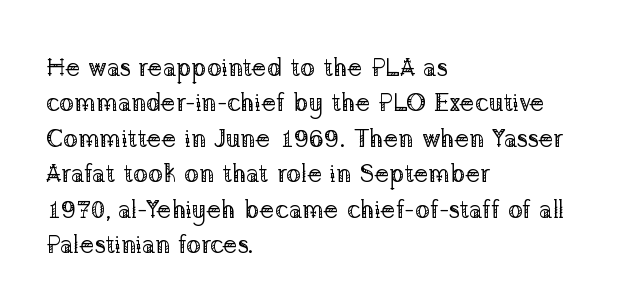
Plain, unruled lines of type. Is the type heavy? It reads as light-to-regular instead. Interline gaps are of average width in this sample. In terms of posture, this sample is upright. These lines are set flush left with a ragged right edge. Nothing unusual about the tracking: characters are spaced as the font intends.
